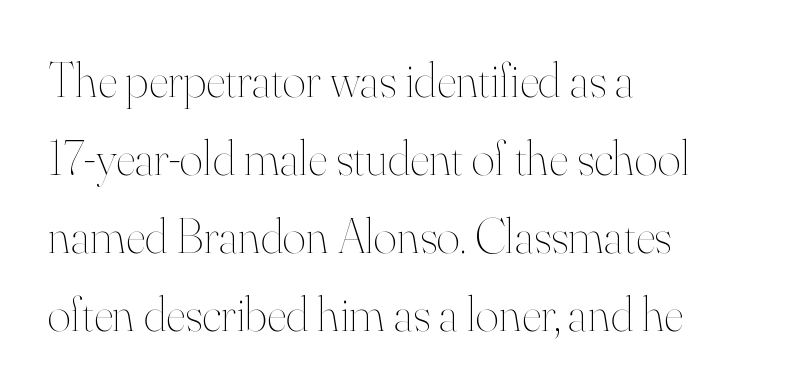
Q: Is the text bold? A: No.
Q: Is the text italic (slanted)? A: No, it is upright.
Q: Is the text underlined? A: No.
Q: How is the paragraph aligned? A: Left-aligned.
Q: Is the spacing between letters normal or unusually wide? A: Normal.
Q: Is the spacing between lines tight, normal or loose? A: Normal.
Q: Width (condensed, normal, or wide)? A: Normal.
Q: Stroke contrast? A: High.
Q: x-height? A: Small.
Q: Monospaced? A: No.
